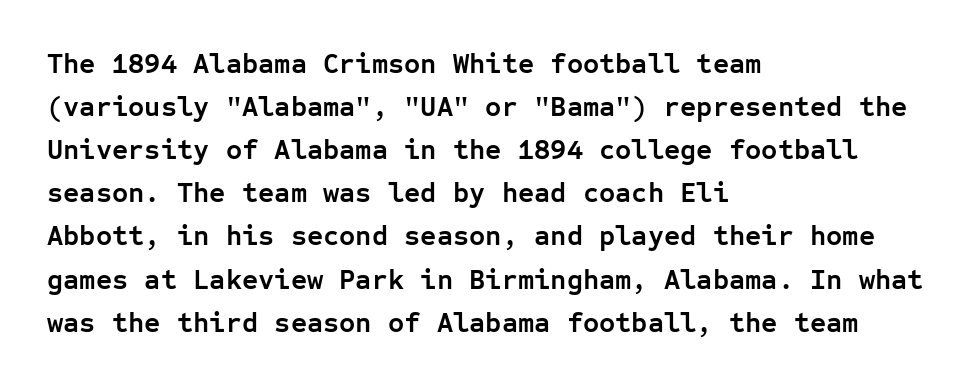
{"serif": "no", "italic": "no", "bold": "yes", "weight": "semibold", "width": "normal", "stroke_contrast": "low", "x_height": "medium", "monospaced": "yes", "underline": "no", "align": "left", "line_spacing": "normal", "line_spacing_ratio": 1.54, "letter_spacing": "normal", "letter_spacing_em": 0.0, "glyph_px": 28}
